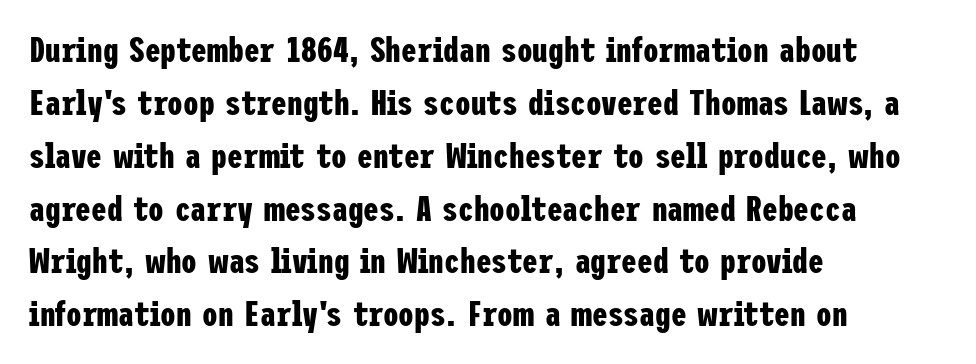
Q: Is the text bold? A: Yes.
Q: Is the text italic (slanted)? A: No, it is upright.
Q: Is the typeface a serif or a sans-serif typeface? A: Sans-serif.
Q: Is the text underlined? A: No.
Q: How is the paragraph aligned? A: Left-aligned.
Q: Is the spacing between letters normal or unusually wide? A: Normal.
Q: Is the spacing between lines tight, normal or loose? A: Normal.
Q: Width (condensed, normal, or wide)? A: Condensed.
Q: Stroke contrast? A: Low.
Q: x-height? A: Medium.
